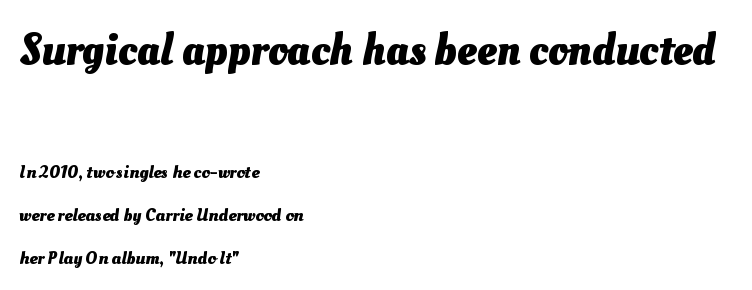
Q: Is the text bold? A: Yes.
Q: Is the text underlined? A: No.
Q: How is the paragraph aligned? A: Left-aligned.
Q: Is the spacing between letters normal or unusually wide? A: Normal.
Q: Is the spacing between lines tight, normal or loose? A: Loose.
Q: Which block of text is set in a larger size, the first (top) or the second (bottom)? A: The first (top) one.
Q: Width (condensed, normal, or wide)? A: Normal.
Q: Stroke contrast? A: Medium.
Q: x-height? A: Small.
Q: Monospaced? A: No.
